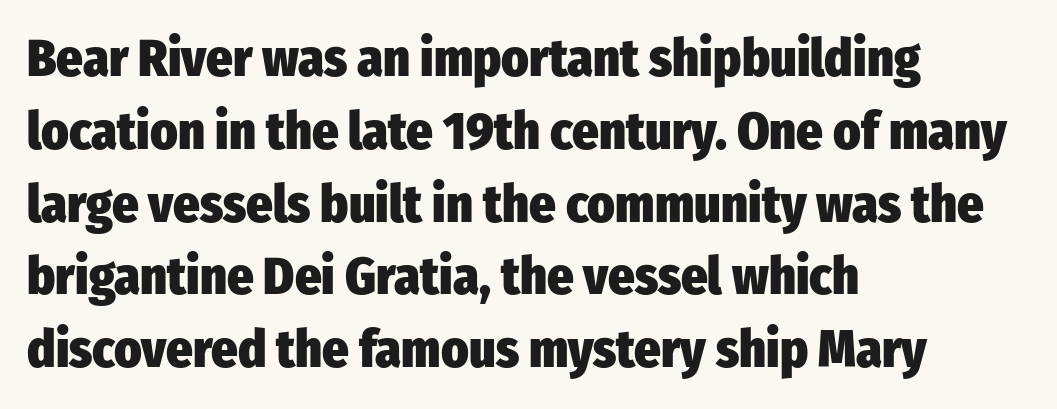
{"serif": "no", "italic": "no", "bold": "yes", "weight": "heavy", "width": "condensed", "stroke_contrast": "low", "x_height": "medium", "monospaced": "no", "underline": "no", "align": "left", "line_spacing": "normal", "line_spacing_ratio": 1.4, "letter_spacing": "normal", "letter_spacing_em": 0.0, "glyph_px": 52}
